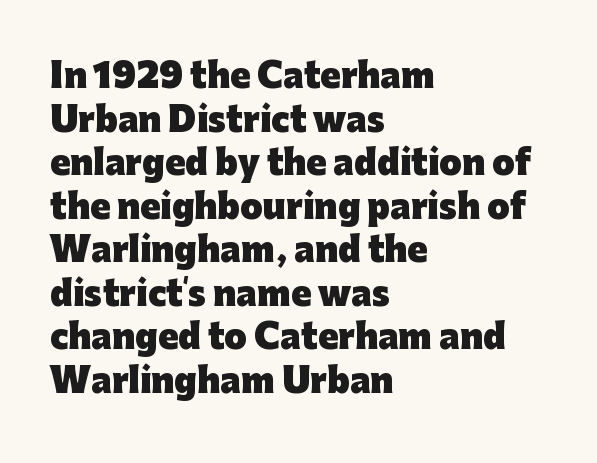
Italic: no, the glyphs are upright roman. Lines of text with bare space underneath. Quick note: interline space is typical. Stroke terminals: plain, sans-serif.
